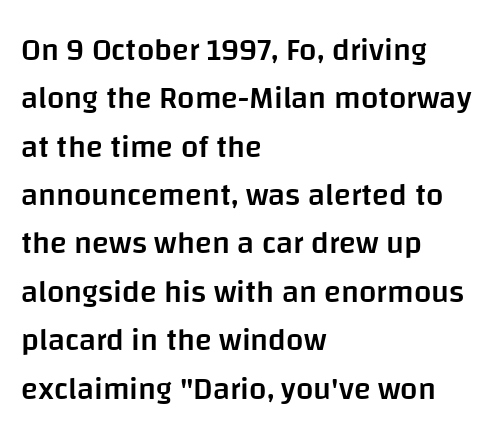
Q: Is the text bold? A: Semi-bold.
Q: Is the text italic (slanted)? A: No, it is upright.
Q: Is the typeface a serif or a sans-serif typeface? A: Sans-serif.
Q: Is the text underlined? A: No.
Q: How is the paragraph aligned? A: Left-aligned.
Q: Is the spacing between letters normal or unusually wide? A: Normal.
Q: Is the spacing between lines tight, normal or loose? A: Normal.
Q: Width (condensed, normal, or wide)? A: Normal.
Q: Stroke contrast? A: Low.
Q: x-height? A: Large.
Q: Monospaced? A: No.
